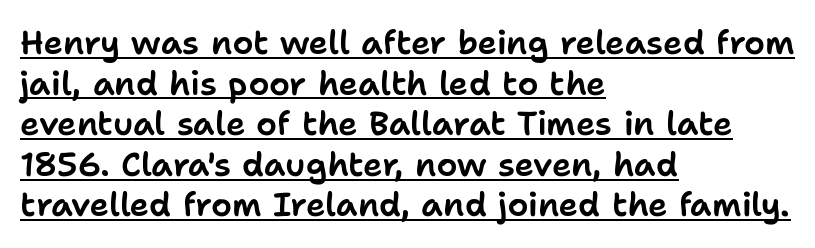
Does the type have serifs? No, each stem ends abruptly. These lines are rendered in a variable-pitch font. Honestly, the letter spacing is just normal — you wouldn't notice it. This rendering features underlined lettering. Reading down the block, your eye returns to a fixed left position each line.
